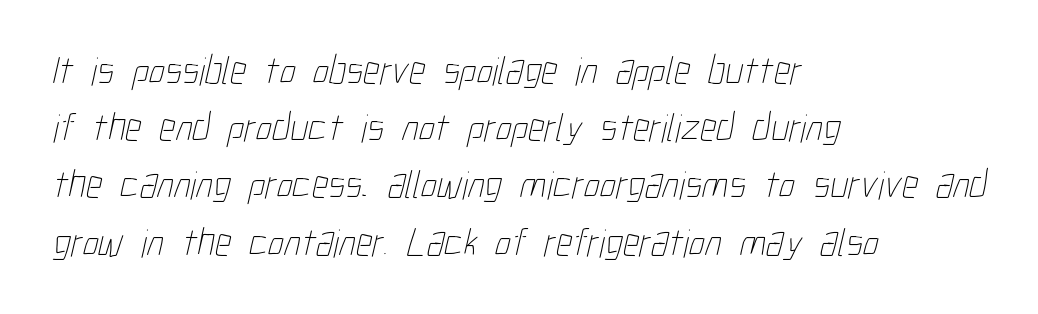
Short note: letters normally spaced. The words here are not underlined. In terms of leading, this rendering sits right in the middle. Left-aligned paragraph, ragged on the right.
